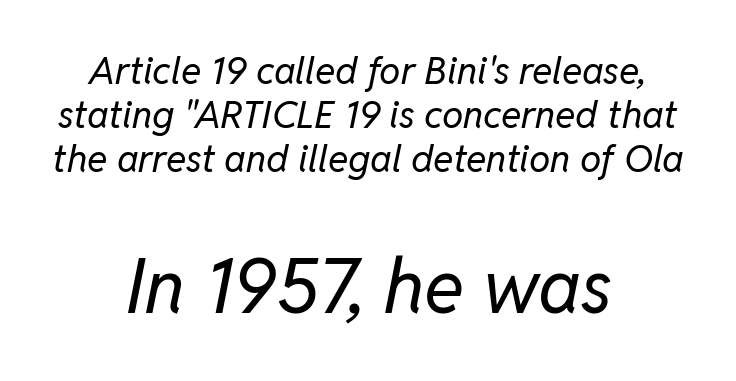
The image shows 75 px regular-weight type, italic (leaning right); set centered, line spacing 1.16x, normal letter spacing, not underlined; the second (bottom) block is 1.97x larger; low stroke contrast and a medium x-height.
